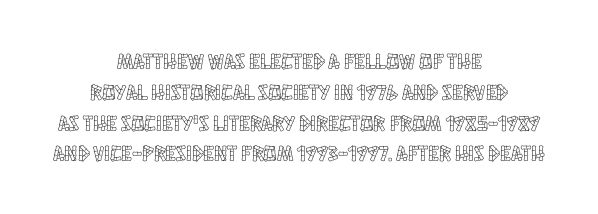
{"italic": "no", "underline": "no", "align": "center", "line_spacing": "normal", "line_spacing_ratio": 1.4, "letter_spacing": "normal", "letter_spacing_em": 0.0, "glyph_px": 22}
